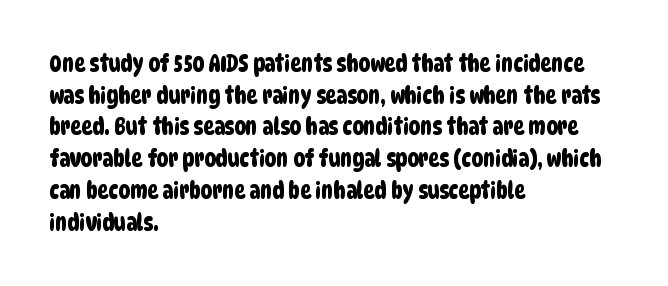
The image shows 23 px text type; set left-aligned, normal line spacing (1.38x), normal letter spacing, not underlined.
